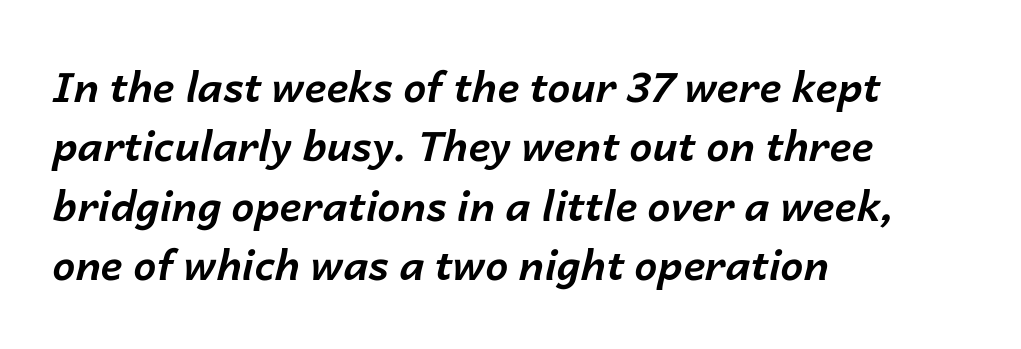
{"italic": "yes", "lean": "right", "slant_degrees": 14, "bold": "yes", "weight": "bold", "width": "normal", "stroke_contrast": "low", "x_height": "medium", "monospaced": "no", "underline": "no", "align": "left", "line_spacing": "normal", "line_spacing_ratio": 1.45, "letter_spacing": "normal", "letter_spacing_em": 0.0, "glyph_px": 41}
